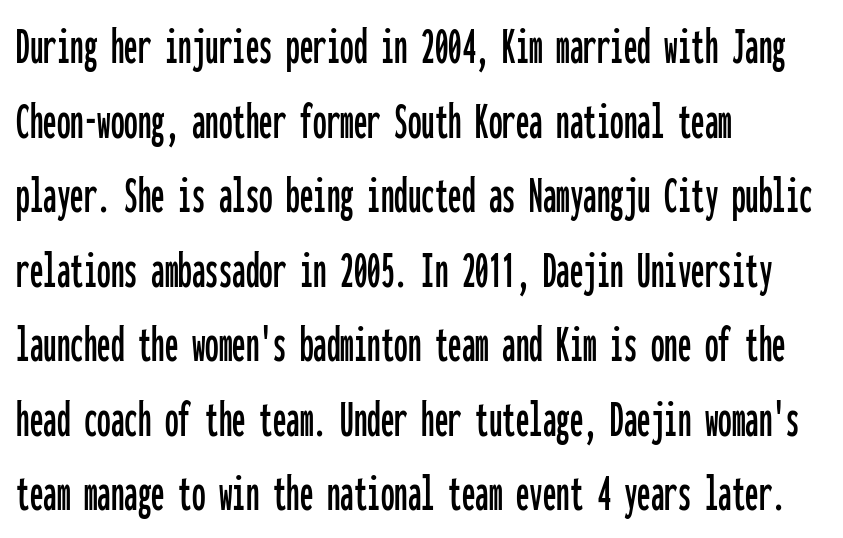
{"serif": "no", "italic": "no", "width": "condensed", "stroke_contrast": "low", "x_height": "medium", "monospaced": "yes", "underline": "no", "align": "left", "line_spacing": "normal", "line_spacing_ratio": 1.38, "letter_spacing": "normal", "letter_spacing_em": 0.0, "glyph_px": 54}
